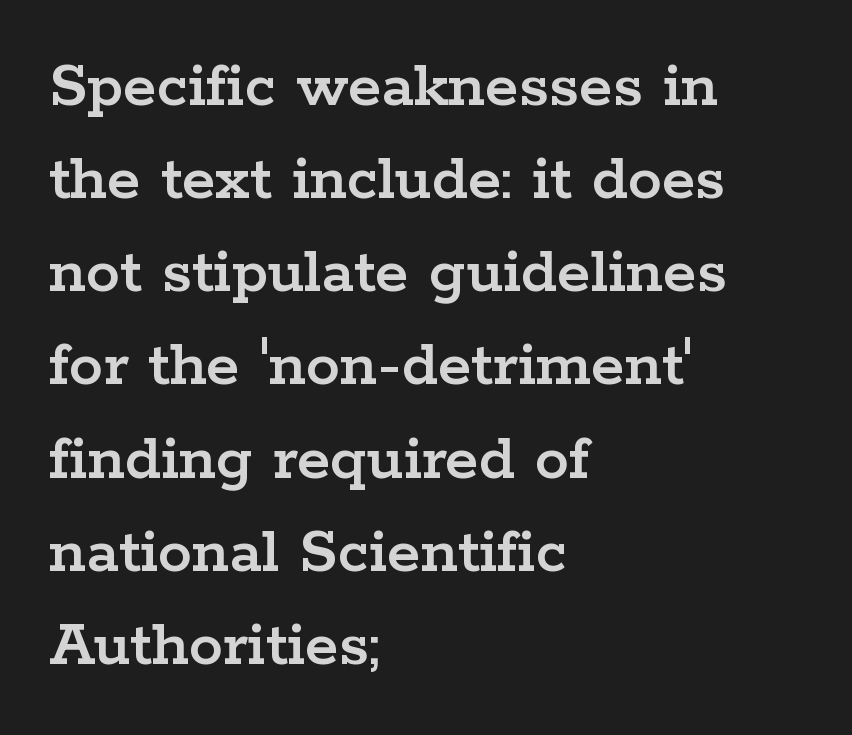
The image shows 68 px wide serif type, upright; set left-aligned, normal line spacing (1.37x), normal letter spacing, not underlined; low stroke contrast and a medium x-height.
